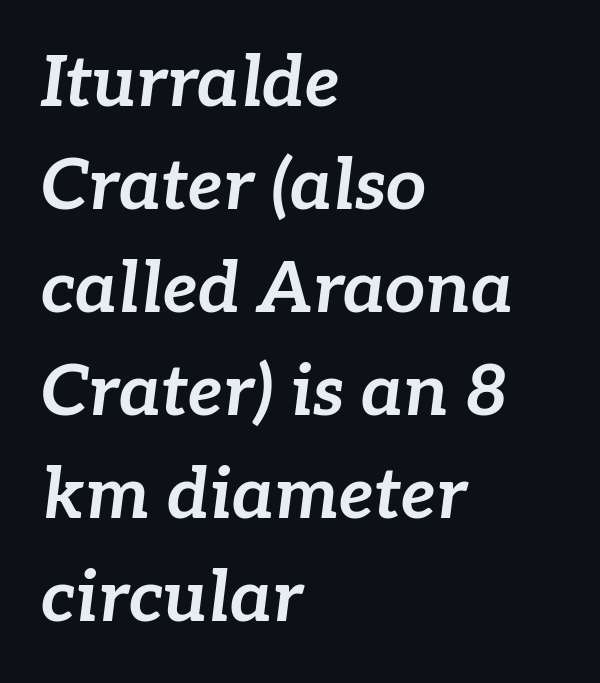
Q: Is the text bold? A: Yes.
Q: Is the text italic (slanted)? A: Yes, it leans right by about 7 degrees.
Q: Is the text underlined? A: No.
Q: How is the paragraph aligned? A: Left-aligned.
Q: Is the spacing between letters normal or unusually wide? A: Normal.
Q: Is the spacing between lines tight, normal or loose? A: Normal.
Q: Width (condensed, normal, or wide)? A: Normal.
Q: Stroke contrast? A: Low.
Q: x-height? A: Medium.
Q: Monospaced? A: No.
